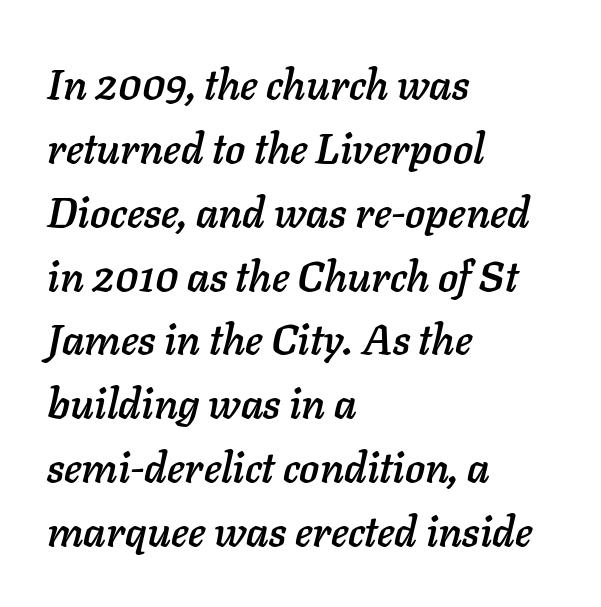
The image shows 42 px text type, italic (leaning right); set left-aligned, normal line spacing (1.52x), normal letter spacing, not underlined; low stroke contrast and a medium x-height.
